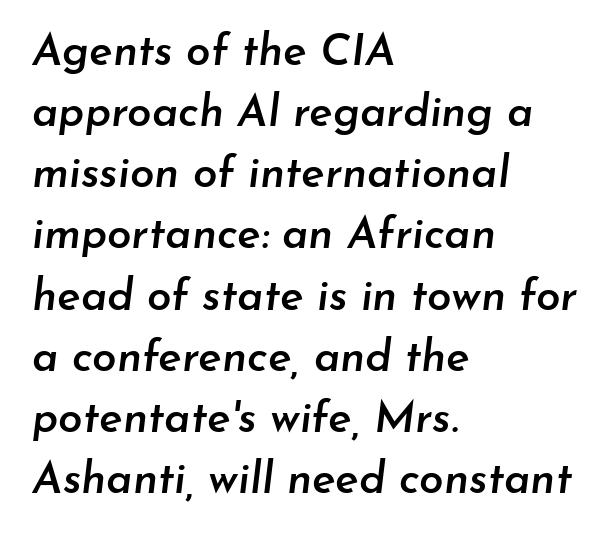
The image shows 44 px semibold type, italic (leaning right); set left-aligned, normal line spacing (1.39x), normal letter spacing, not underlined; low stroke contrast and a small x-height.
